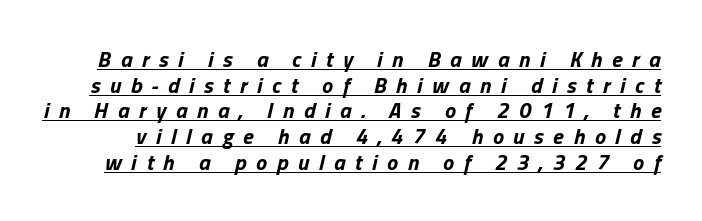
{"italic": "yes", "lean": "right", "slant_degrees": 13, "bold": "yes", "underline": "yes", "line_spacing_ratio": 1.17, "letter_spacing": "wide", "letter_spacing_em": 0.44, "glyph_px": 22}
